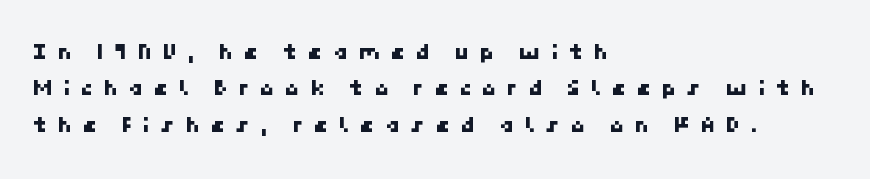
{"underline": "no", "align": "left", "line_spacing": "normal", "line_spacing_ratio": 1.52, "letter_spacing": "wide", "letter_spacing_em": 0.42, "glyph_px": 24}
